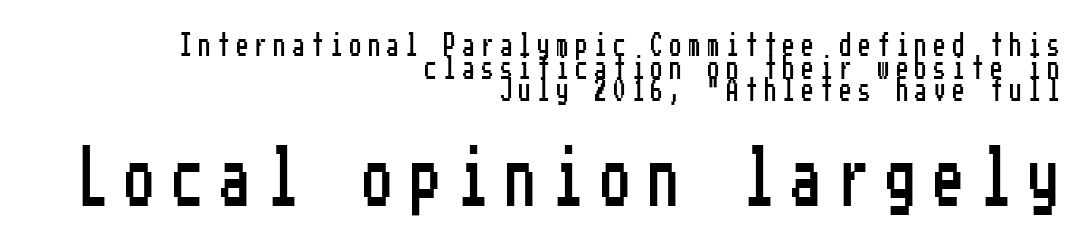
Q: Is the text italic (slanted)? A: No, it is upright.
Q: Is the typeface a serif or a sans-serif typeface? A: Sans-serif.
Q: Is the text underlined? A: No.
Q: How is the paragraph aligned? A: Right-aligned.
Q: Is the spacing between letters normal or unusually wide? A: Unusually wide.
Q: Is the spacing between lines tight, normal or loose? A: Tight.
Q: Which block of text is set in a larger size, the first (top) or the second (bottom)? A: The second (bottom) one.
Q: Width (condensed, normal, or wide)? A: Condensed.
Q: Stroke contrast? A: Low.
Q: x-height? A: Medium.
